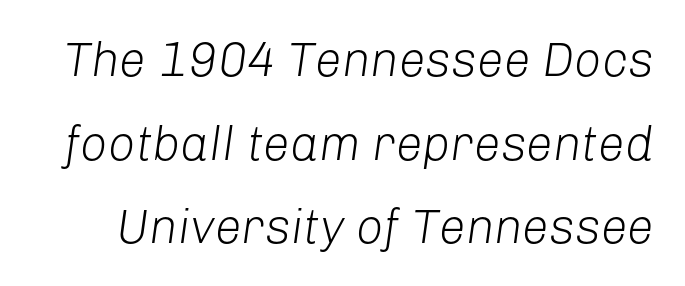
Emphasis-style slanted type is in use. Think of a printed novel: that variable character pitch is what you see here. Think standard paragraph weight, or any step lighter than that. This rendering leaves character spacing at its baseline value. Anything drawn beneath the words? Only blank space.
